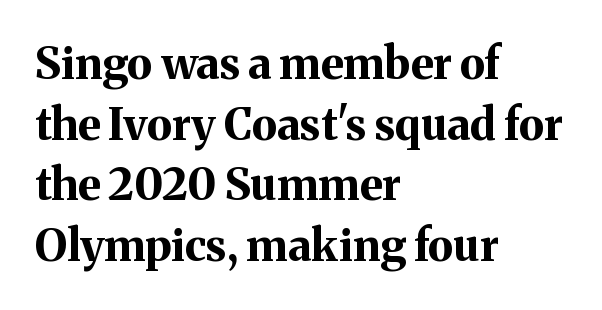
This rendering uses left alignment, leaving the right contour irregular. Do the characters align in a grid? No, the font is proportional. The space between consecutive lines is moderate. Caption: bold face, heavy strokes.
